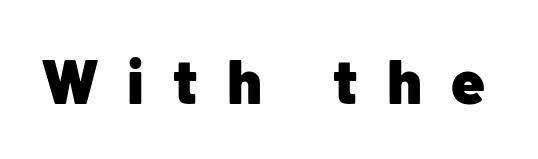
Q: Is the text bold? A: Yes.
Q: Is the text italic (slanted)? A: No, it is upright.
Q: Is the typeface a serif or a sans-serif typeface? A: Sans-serif.
Q: Is the text underlined? A: No.
Q: Is the spacing between letters normal or unusually wide? A: Unusually wide.
Q: Width (condensed, normal, or wide)? A: Normal.
Q: Stroke contrast? A: Low.
Q: x-height? A: Medium.
Q: Monospaced? A: No.
